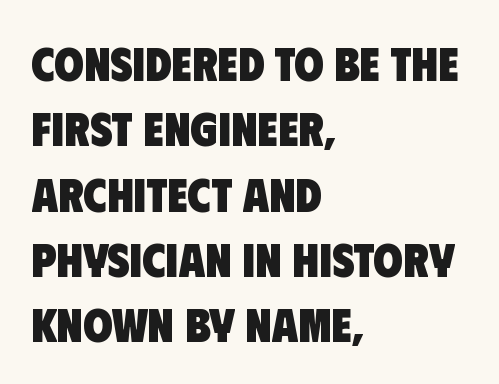
Q: Is the text bold? A: Yes.
Q: Is the typeface a serif or a sans-serif typeface? A: Sans-serif.
Q: Is the text underlined? A: No.
Q: How is the paragraph aligned? A: Left-aligned.
Q: Is the spacing between letters normal or unusually wide? A: Normal.
Q: Is the spacing between lines tight, normal or loose? A: Normal.
Q: Width (condensed, normal, or wide)? A: Condensed.
Q: Stroke contrast? A: Low.
Q: x-height? A: Large.
Q: Monospaced? A: No.
